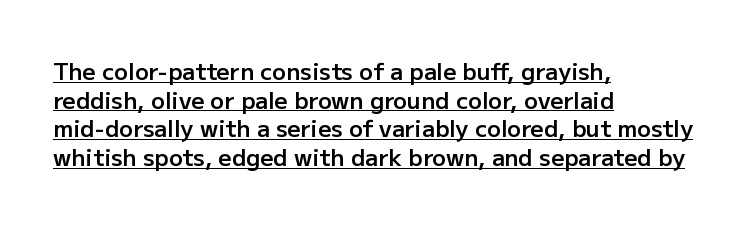
The typesetting leans somewhat heavy: a semibold. Does extra space separate the letters? No, they use regular spacing. Check the space under the baseline: a stroke is drawn there. A classic flush-left, rag-right setting is used for this passage.
